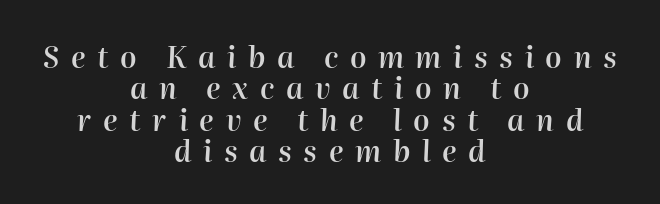
{"italic": "yes", "lean": "right", "slant_degrees": 2, "bold": "semi", "weight": "semibold", "width": "normal", "stroke_contrast": "high", "x_height": "medium", "monospaced": "no", "underline": "no", "align": "center", "line_spacing": "tight", "line_spacing_ratio": 1.08, "letter_spacing": "wide", "letter_spacing_em": 0.4, "glyph_px": 29}
